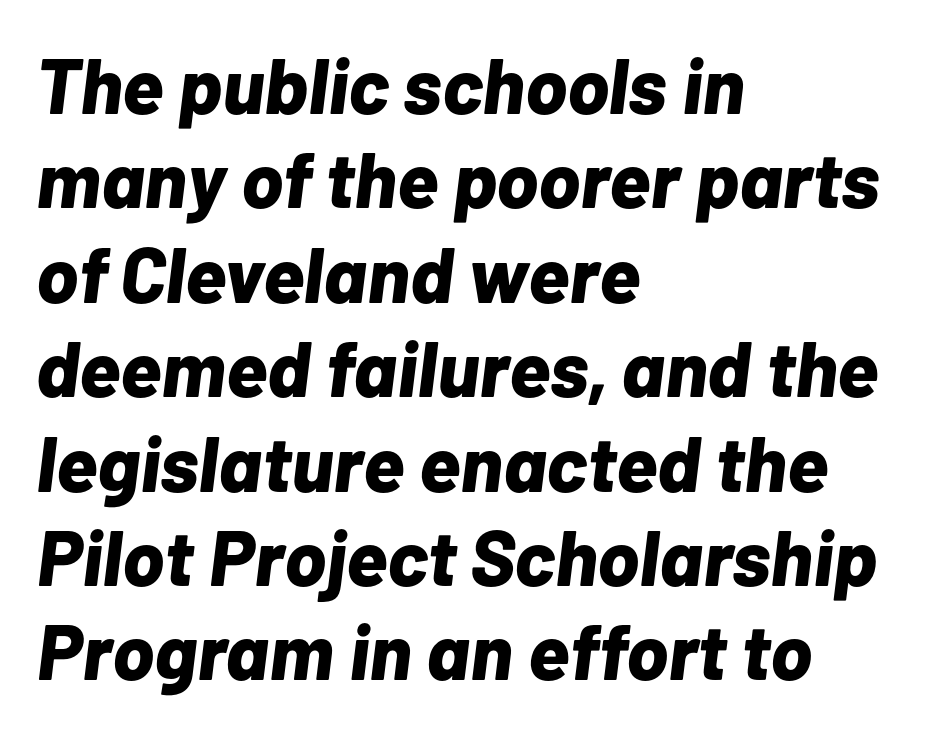
The image shows 78 px bold type, italic (leaning right); set left-aligned, line spacing 1.21x, normal letter spacing, not underlined; low stroke contrast and a medium x-height.
